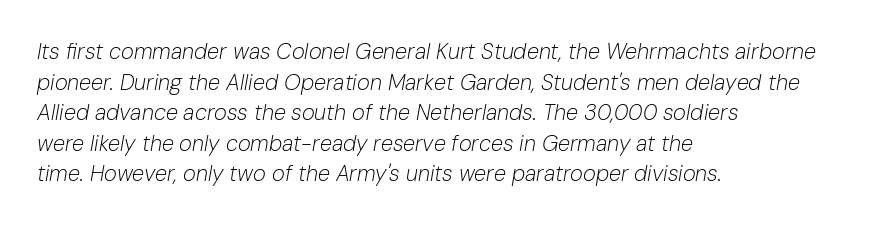
Q: Is the text bold? A: No.
Q: Is the text italic (slanted)? A: Yes, it leans right by about 10 degrees.
Q: Is the text underlined? A: No.
Q: How is the paragraph aligned? A: Left-aligned.
Q: Is the spacing between letters normal or unusually wide? A: Normal.
Q: Is the spacing between lines tight, normal or loose? A: Normal.
